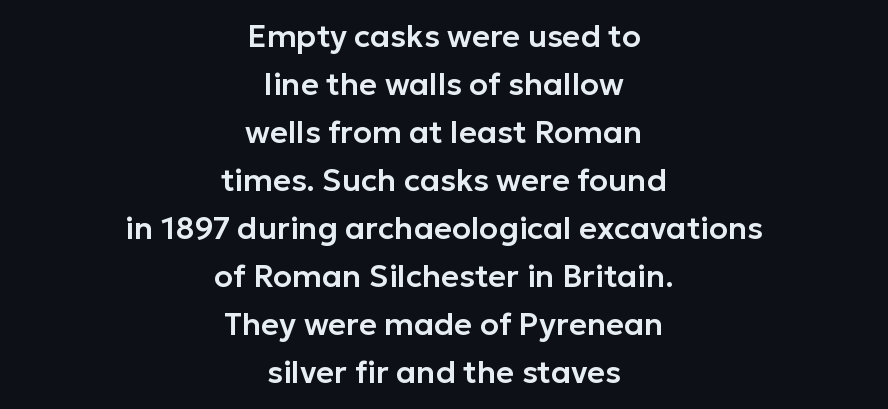
Q: Is the text italic (slanted)? A: No, it is upright.
Q: Is the typeface a serif or a sans-serif typeface? A: Sans-serif.
Q: Is the text underlined? A: No.
Q: How is the paragraph aligned? A: Centered.
Q: Is the spacing between letters normal or unusually wide? A: Normal.
Q: Is the spacing between lines tight, normal or loose? A: Normal.
Q: Width (condensed, normal, or wide)? A: Normal.
Q: Stroke contrast? A: Low.
Q: x-height? A: Medium.
Q: Monospaced? A: No.
